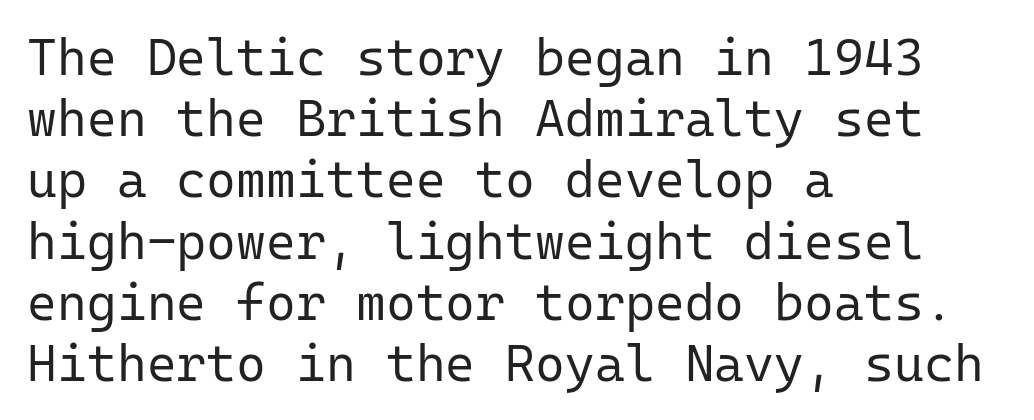
{"serif": "no", "italic": "no", "bold": "no", "weight": "regular", "width": "normal", "stroke_contrast": "low", "x_height": "medium", "monospaced": "yes", "underline": "no", "align": "left", "line_spacing_ratio": 1.2, "letter_spacing": "normal", "letter_spacing_em": 0.0, "glyph_px": 51}
